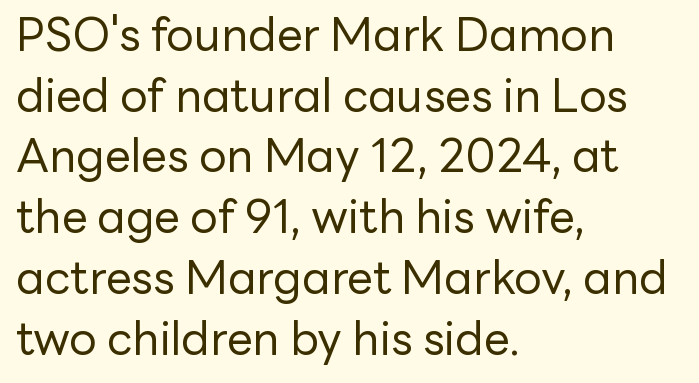
{"serif": "no", "italic": "no", "bold": "no", "weight": "regular", "width": "normal", "stroke_contrast": "low", "x_height": "medium", "monospaced": "no", "underline": "no", "align": "left", "line_spacing": "normal", "line_spacing_ratio": 1.32, "letter_spacing": "normal", "letter_spacing_em": 0.0, "glyph_px": 46}
